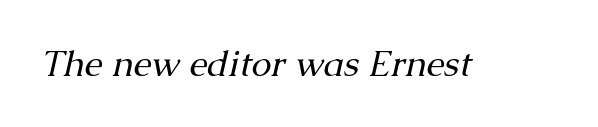
The image shows 36 px regular-weight serif type, italic (leaning right); set normal letter spacing, not underlined; medium stroke contrast and a medium x-height.
